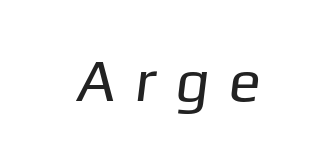
Q: Is the text bold? A: No.
Q: Is the typeface a serif or a sans-serif typeface? A: Sans-serif.
Q: Is the text underlined? A: No.
Q: How is the paragraph aligned? A: Centered.
Q: Is the spacing between letters normal or unusually wide? A: Unusually wide.
Q: Width (condensed, normal, or wide)? A: Normal.
Q: Stroke contrast? A: Low.
Q: x-height? A: Medium.
Q: Monospaced? A: No.
